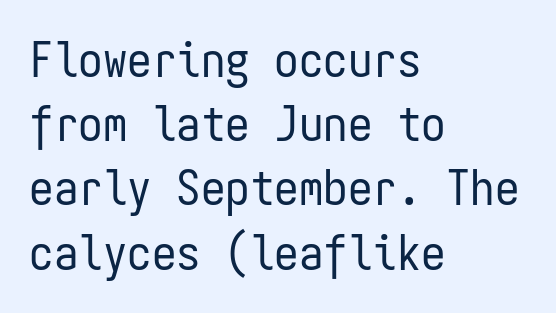
{"serif": "no", "italic": "no", "bold": "no", "weight": "regular", "width": "condensed", "stroke_contrast": "low", "x_height": "medium", "monospaced": "yes", "underline": "no", "align": "left", "line_spacing": "normal", "line_spacing_ratio": 1.31, "letter_spacing": "normal", "letter_spacing_em": 0.0, "glyph_px": 49}
